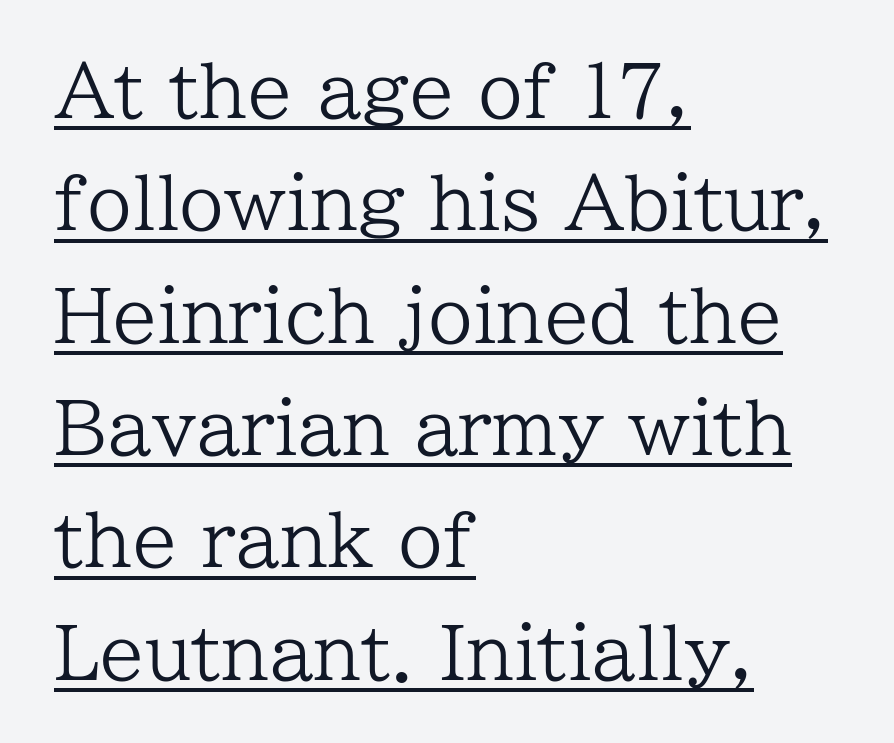
Q: Is the text bold? A: No.
Q: Is the text italic (slanted)? A: No, it is upright.
Q: Is the typeface a serif or a sans-serif typeface? A: Serif.
Q: Is the text underlined? A: Yes.
Q: How is the paragraph aligned? A: Left-aligned.
Q: Is the spacing between letters normal or unusually wide? A: Normal.
Q: Is the spacing between lines tight, normal or loose? A: Normal.
Q: Width (condensed, normal, or wide)? A: Normal.
Q: Stroke contrast? A: Low.
Q: x-height? A: Medium.
Q: Monospaced? A: No.
